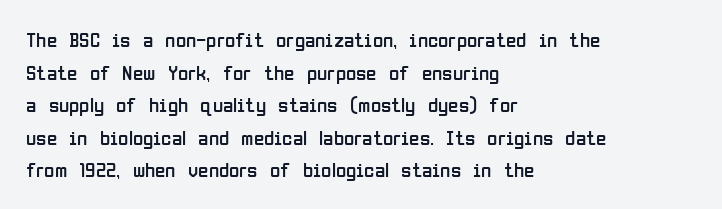
{"italic": "no", "bold": "no", "underline": "no", "align": "left", "line_spacing": "normal", "line_spacing_ratio": 1.55, "letter_spacing": "normal", "letter_spacing_em": 0.0, "glyph_px": 21}
